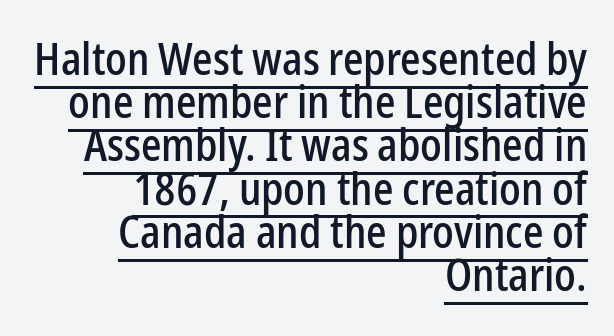
{"serif": "no", "italic": "no", "width": "condensed", "stroke_contrast": "low", "x_height": "medium", "monospaced": "no", "underline": "yes", "align": "right", "line_spacing": "tight", "line_spacing_ratio": 0.96, "letter_spacing": "normal", "letter_spacing_em": 0.0, "glyph_px": 45}
